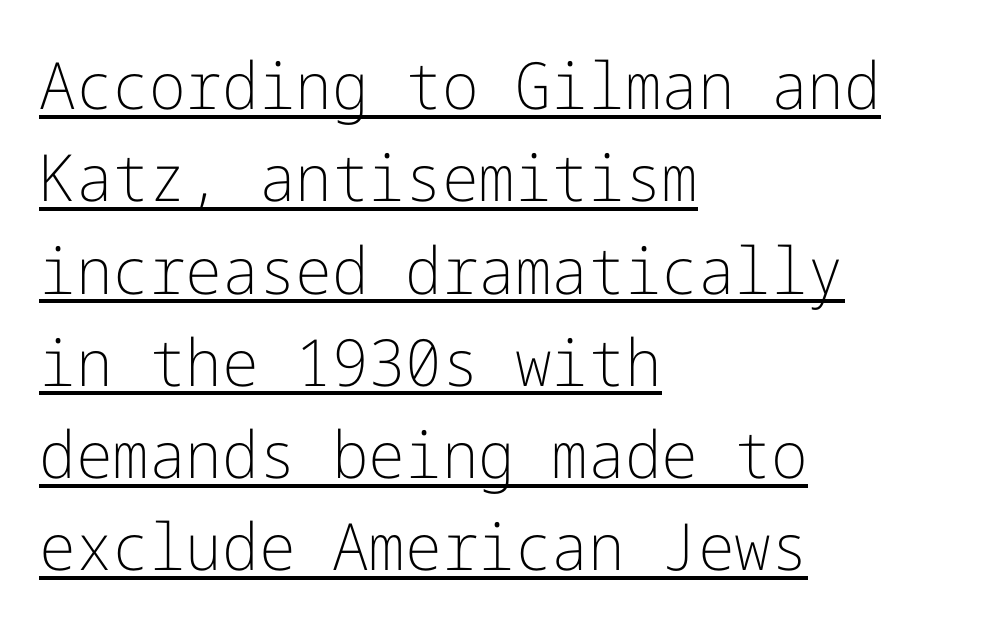
{"serif": "no", "italic": "no", "bold": "no", "weight": "light", "width": "normal", "stroke_contrast": "low", "x_height": "medium", "underline": "yes", "align": "left", "line_spacing": "normal", "line_spacing_ratio": 1.42, "letter_spacing": "normal", "letter_spacing_em": 0.0, "glyph_px": 65}
